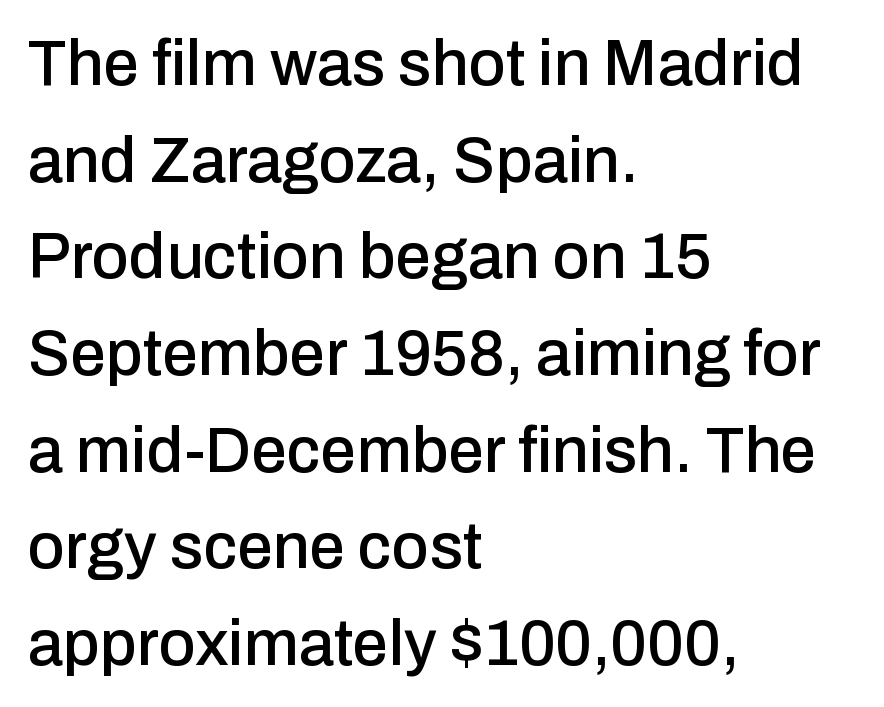
{"serif": "no", "italic": "no", "width": "normal", "stroke_contrast": "low", "x_height": "medium", "monospaced": "no", "underline": "no", "align": "left", "line_spacing": "normal", "line_spacing_ratio": 1.51, "letter_spacing": "normal", "letter_spacing_em": 0.0, "glyph_px": 64}
